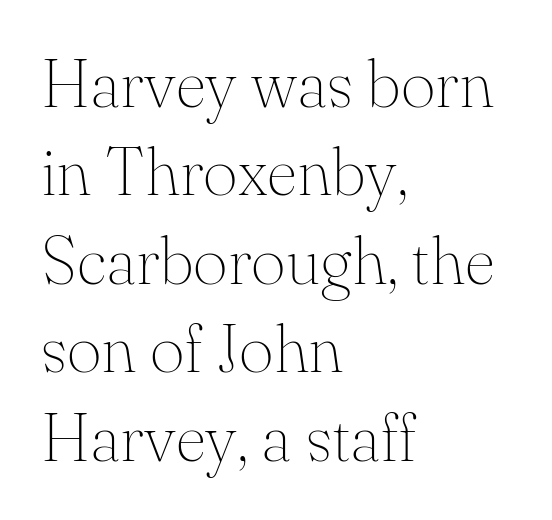
Q: Is the text bold? A: No.
Q: Is the text italic (slanted)? A: No, it is upright.
Q: Is the typeface a serif or a sans-serif typeface? A: Serif.
Q: Is the text underlined? A: No.
Q: How is the paragraph aligned? A: Left-aligned.
Q: Is the spacing between letters normal or unusually wide? A: Normal.
Q: Is the spacing between lines tight, normal or loose? A: Normal.
Q: Width (condensed, normal, or wide)? A: Normal.
Q: Stroke contrast? A: Medium.
Q: x-height? A: Small.
Q: Monospaced? A: No.
